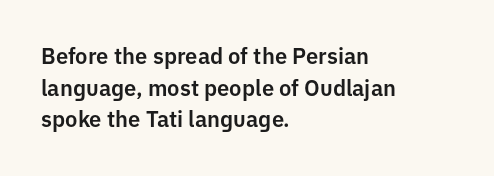
Ordinary non-slanted type is in use. Letter spacing: default. This sample is left-justified, so line endings fall wherever the words run out. Underline: absent. Successive baselines arrive at the customary interval.
